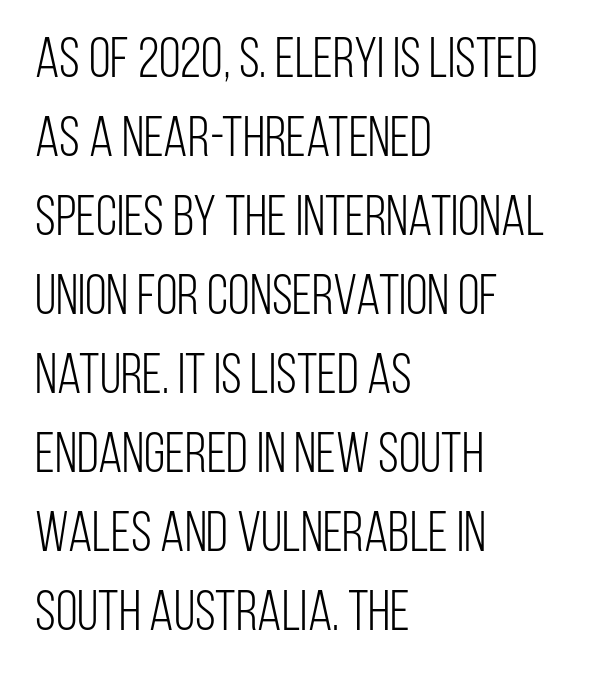
Q: Is the text bold? A: No.
Q: Is the text italic (slanted)? A: No, it is upright.
Q: Is the typeface a serif or a sans-serif typeface? A: Sans-serif.
Q: Is the text underlined? A: No.
Q: How is the paragraph aligned? A: Left-aligned.
Q: Is the spacing between letters normal or unusually wide? A: Normal.
Q: Is the spacing between lines tight, normal or loose? A: Normal.
Q: Width (condensed, normal, or wide)? A: Condensed.
Q: Stroke contrast? A: Low.
Q: x-height? A: Large.
Q: Monospaced? A: No.
